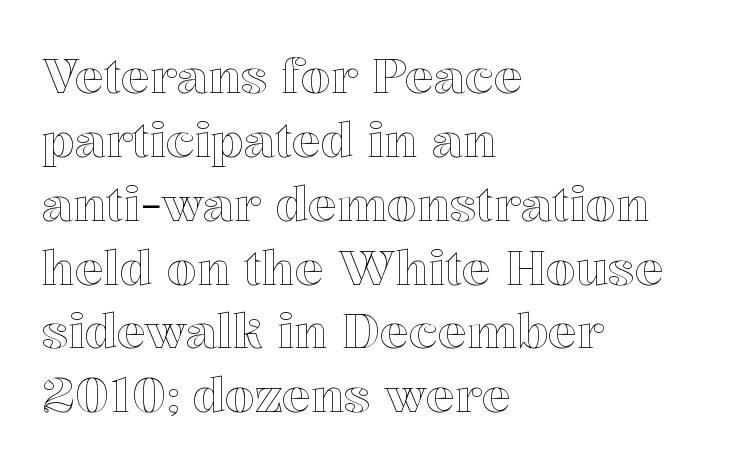
The face used here is proportionally spaced, like ordinary book or web type. The typesetter chose a ragged-right arrangement here. The words here are not underlined. The font's upright variant was chosen for this text.
